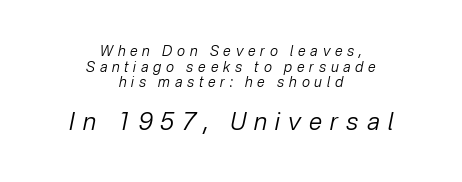
The string is rendered with underlining switched off. Does the leading feel generous? Not at all — it's pinched. The strokes carry an ordinary text weight at most. This sample uses expanded letter spacing, leaving extra air between glyphs. The passage is arranged like a title page — every line centered.
